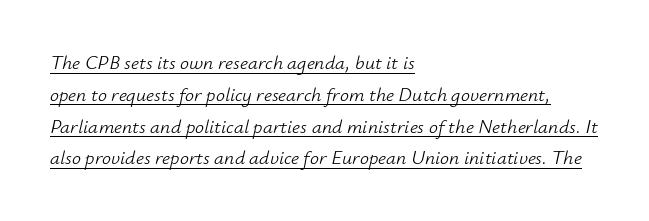
You can tell it's italic because the verticals aren't actually vertical. Nobody touched the tracking dial on this one. Like a heading marked for emphasis, these lines bear an underscore. Stems here are at most as thick as an everyday book face. The paragraph has a hard left edge and a soft right edge. This sample keeps an unexceptional amount of space between lines.
